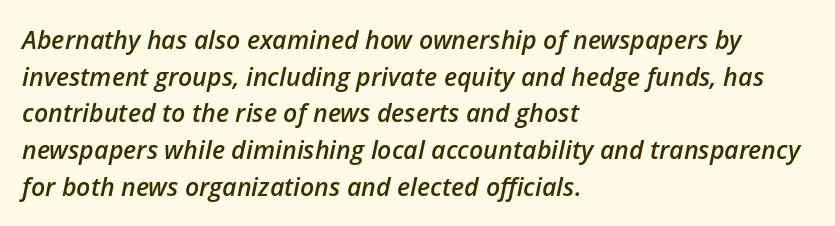
{"italic": "yes", "lean": "right", "slant_degrees": 12, "bold": "semi", "underline": "no", "align": "left", "line_spacing": "normal", "line_spacing_ratio": 1.47, "letter_spacing": "normal", "letter_spacing_em": 0.0, "glyph_px": 25}
